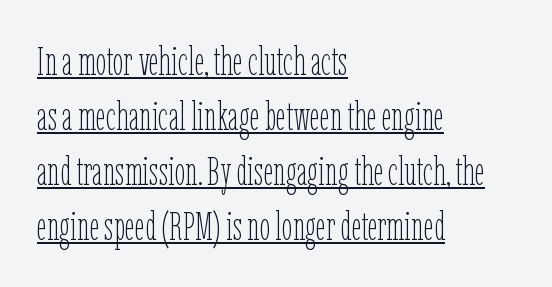
{"italic": "no", "bold": "no", "weight": "thin", "width": "condensed", "stroke_contrast": "low", "x_height": "medium", "monospaced": "no", "underline": "yes", "align": "left", "line_spacing": "normal", "line_spacing_ratio": 1.41, "letter_spacing": "normal", "letter_spacing_em": 0.0, "glyph_px": 39}
